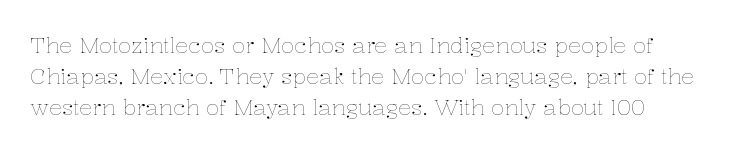
The image shows 22 px text type, upright; set normal line spacing (1.4x), normal letter spacing, not underlined.
